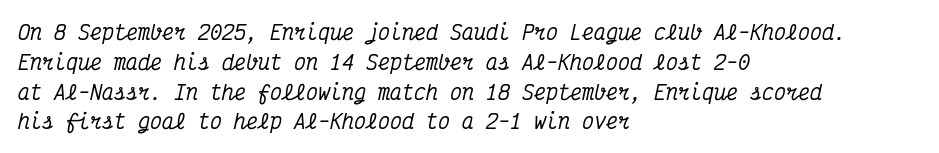
The image shows 20 px text type, italic (leaning right); set left-aligned, normal line spacing (1.49x), normal letter spacing, not underlined.
